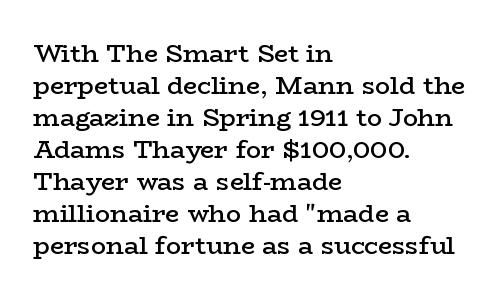
Q: Is the text bold? A: Semi-bold.
Q: Is the text italic (slanted)? A: No, it is upright.
Q: Is the text underlined? A: No.
Q: How is the paragraph aligned? A: Left-aligned.
Q: Is the spacing between letters normal or unusually wide? A: Normal.
Q: Is the spacing between lines tight, normal or loose? A: Normal.
